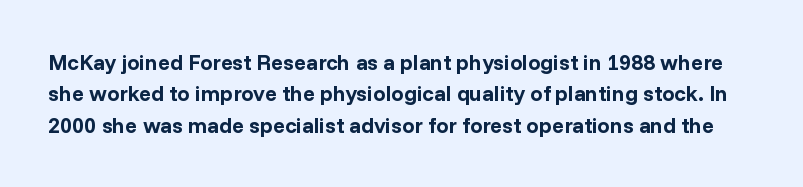
Q: Is the text bold? A: Yes.
Q: Is the text italic (slanted)? A: No, it is upright.
Q: Is the text underlined? A: No.
Q: Is the spacing between letters normal or unusually wide? A: Normal.
Q: Is the spacing between lines tight, normal or loose? A: Normal.
